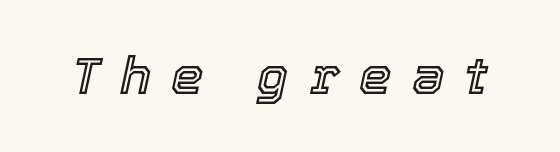
The image shows 52 px text type, italic (leaning right); set unusually wide letter spacing (+0.38 em), not underlined; a medium x-height.
